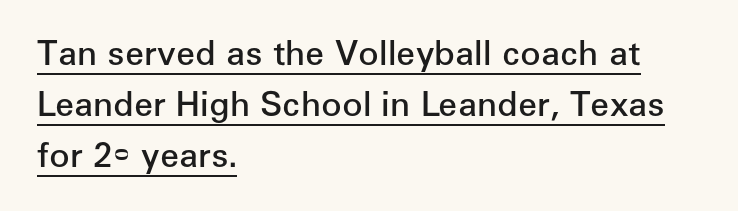
The characters display no serif detailing; their extremities are plain. This sample uses plain, unmodified letter spacing. Underlined type. The face used here is a semibold: visibly heavier than regular, lighter than bold.
